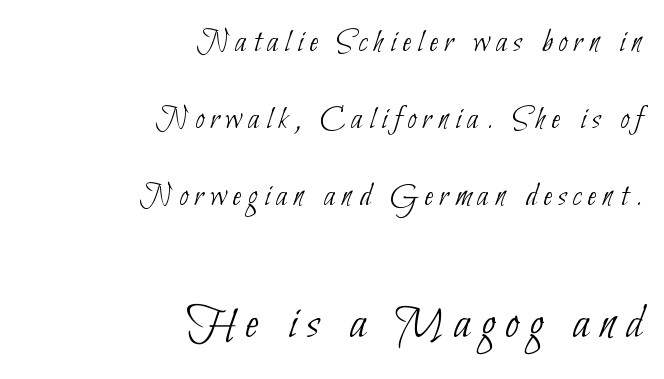
{"serif": "no", "bold": "no", "weight": "thin", "width": "condensed", "stroke_contrast": "low", "x_height": "small", "monospaced": "no", "underline": "no", "align": "right", "line_spacing": "loose", "line_spacing_ratio": 2.34, "letter_spacing": "wide", "letter_spacing_em": 0.2, "larger_block": "second", "size_ratio": 1.52, "glyph_px": 50}
